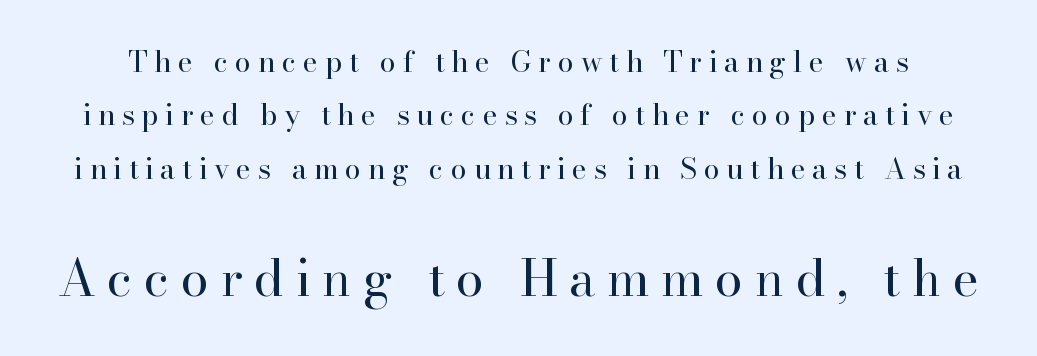
Q: Is the text bold? A: No.
Q: Is the text italic (slanted)? A: No, it is upright.
Q: Is the typeface a serif or a sans-serif typeface? A: Serif.
Q: Is the text underlined? A: No.
Q: Is the spacing between letters normal or unusually wide? A: Unusually wide.
Q: Which block of text is set in a larger size, the first (top) or the second (bottom)? A: The second (bottom) one.
Q: Width (condensed, normal, or wide)? A: Normal.
Q: Stroke contrast? A: High.
Q: x-height? A: Small.
Q: Monospaced? A: No.
